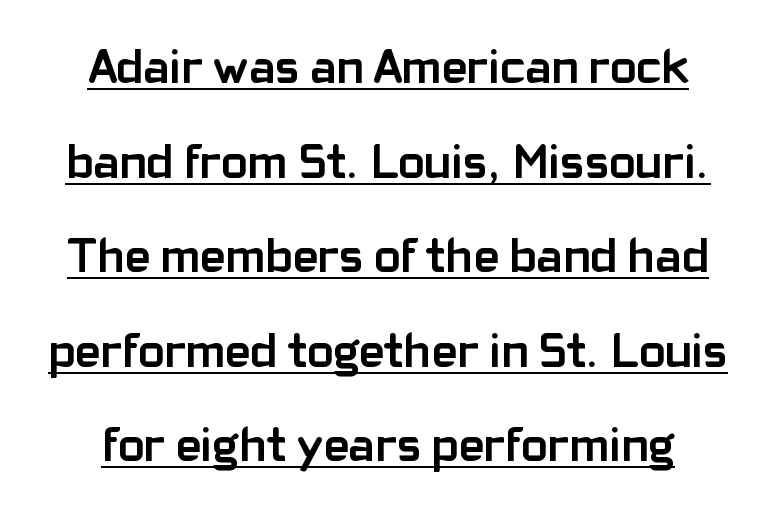
{"serif": "no", "italic": "no", "bold": "yes", "weight": "semibold", "width": "normal", "stroke_contrast": "low", "x_height": "medium", "monospaced": "no", "underline": "yes", "align": "center", "line_spacing": "loose", "line_spacing_ratio": 1.93, "letter_spacing": "normal", "letter_spacing_em": 0.0, "glyph_px": 49}
